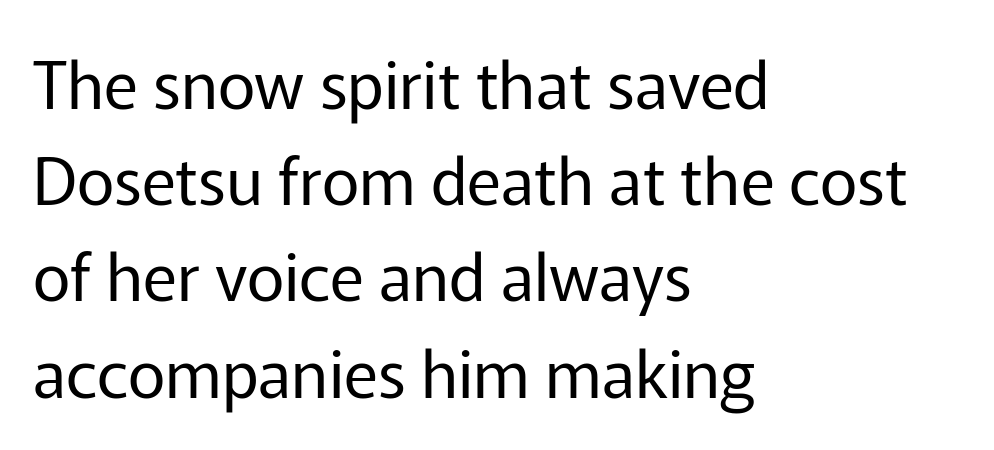
{"serif": "no", "italic": "no", "bold": "no", "weight": "regular", "width": "normal", "stroke_contrast": "low", "x_height": "medium", "monospaced": "no", "underline": "no", "align": "left", "line_spacing": "normal", "line_spacing_ratio": 1.48, "letter_spacing": "normal", "letter_spacing_em": 0.0, "glyph_px": 65}
